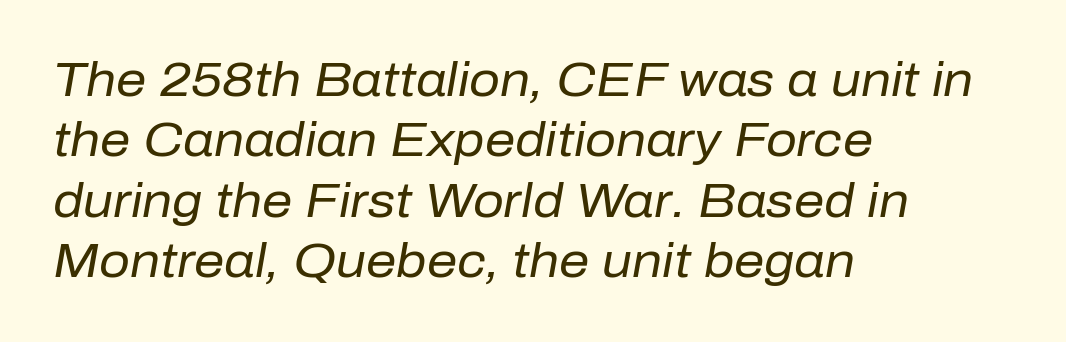
{"italic": "yes", "lean": "right", "slant_degrees": 10, "bold": "no", "weight": "regular", "width": "normal", "stroke_contrast": "low", "x_height": "medium", "monospaced": "no", "underline": "no", "align": "left", "line_spacing": "normal", "line_spacing_ratio": 1.26, "letter_spacing": "normal", "letter_spacing_em": 0.0, "glyph_px": 48}
